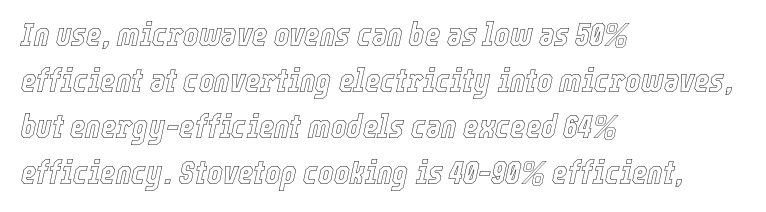
{"italic": "yes", "lean": "right", "slant_degrees": 12, "width": "condensed", "x_height": "medium", "monospaced": "no", "underline": "no", "align": "left", "line_spacing": "normal", "line_spacing_ratio": 1.39, "letter_spacing": "normal", "letter_spacing_em": 0.0, "glyph_px": 33}
